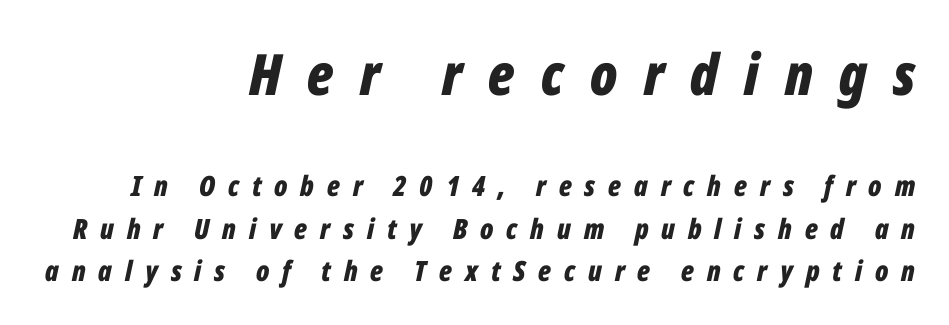
Q: Is the text bold? A: Yes.
Q: Is the text italic (slanted)? A: Yes, it leans right by about 12 degrees.
Q: Is the text underlined? A: No.
Q: How is the paragraph aligned? A: Right-aligned.
Q: Is the spacing between letters normal or unusually wide? A: Unusually wide.
Q: Is the spacing between lines tight, normal or loose? A: Normal.
Q: Which block of text is set in a larger size, the first (top) or the second (bottom)? A: The first (top) one.
Q: Width (condensed, normal, or wide)? A: Condensed.
Q: Stroke contrast? A: Low.
Q: x-height? A: Medium.
Q: Monospaced? A: No.
